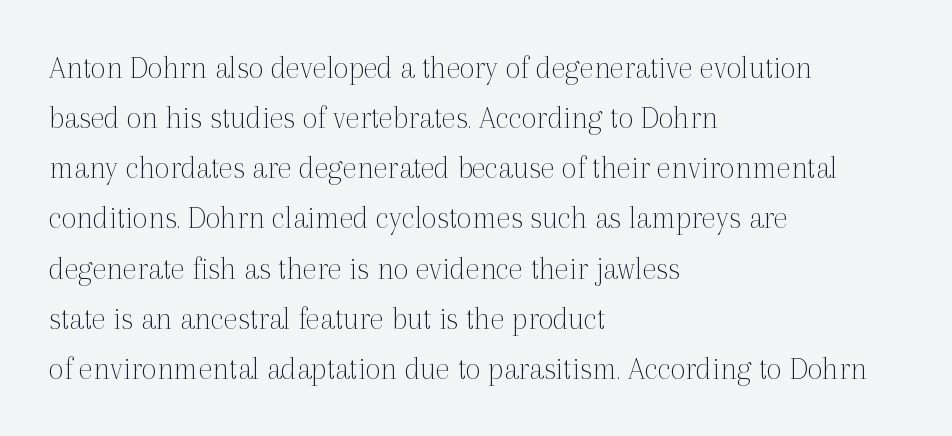
Nobody touched the tracking dial on this one. Descenders are the only things crossing below the line. These lines stack with their left ends in a neat column. Vertically, the passage feels balanced, rows spaced as you'd expect. Little horizontal feet cap the strokes, marking this as serif type.
